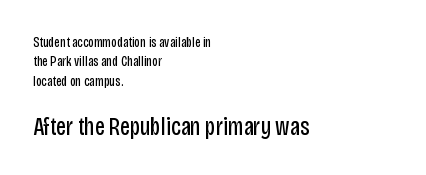
{"italic": "no", "bold": "no", "underline": "no", "align": "left", "line_spacing": "normal", "line_spacing_ratio": 1.38, "letter_spacing": "normal", "letter_spacing_em": 0.0, "larger_block": "second", "size_ratio": 1.79, "glyph_px": 25}
